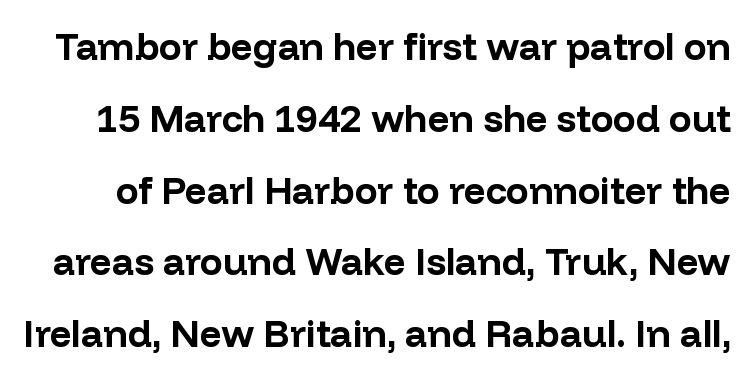
The image shows 38 px bold sans-serif type, upright; set line spacing 1.89x, normal letter spacing, not underlined; low stroke contrast and a medium x-height.
